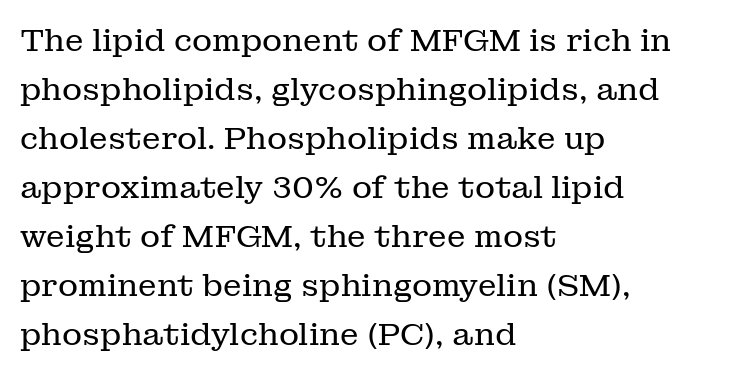
Q: Is the text bold? A: No.
Q: Is the text italic (slanted)? A: No, it is upright.
Q: Is the typeface a serif or a sans-serif typeface? A: Serif.
Q: Is the text underlined? A: No.
Q: How is the paragraph aligned? A: Left-aligned.
Q: Is the spacing between letters normal or unusually wide? A: Normal.
Q: Is the spacing between lines tight, normal or loose? A: Normal.
Q: Width (condensed, normal, or wide)? A: Normal.
Q: Stroke contrast? A: Low.
Q: x-height? A: Medium.
Q: Monospaced? A: No.
